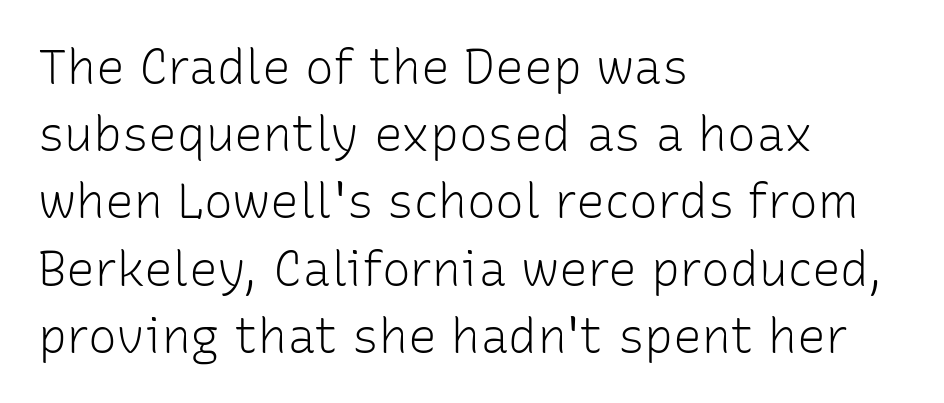
Q: Is the text bold? A: No.
Q: Is the text italic (slanted)? A: No, it is upright.
Q: Is the typeface a serif or a sans-serif typeface? A: Sans-serif.
Q: Is the text underlined? A: No.
Q: How is the paragraph aligned? A: Left-aligned.
Q: Is the spacing between letters normal or unusually wide? A: Normal.
Q: Is the spacing between lines tight, normal or loose? A: Normal.
Q: Width (condensed, normal, or wide)? A: Normal.
Q: Stroke contrast? A: Low.
Q: x-height? A: Medium.
Q: Monospaced? A: No.
